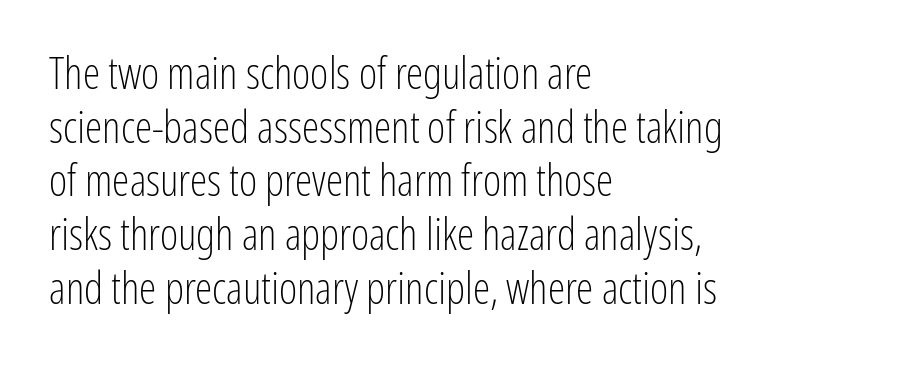
The rendering keeps characters at their native spacing. Short and long lines alike share a common starting point at left. This sample uses an upright cut, with every glyph sitting square on the baseline. Beneath every word, the page is bare.
